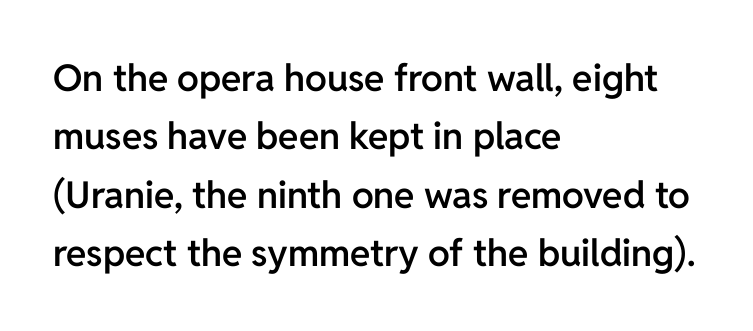
Here the designer chose a conventional face with non-uniform glyph widths. Type without underlining. In terms of letterform style, serifs are entirely absent. Line spacing here is normal.
